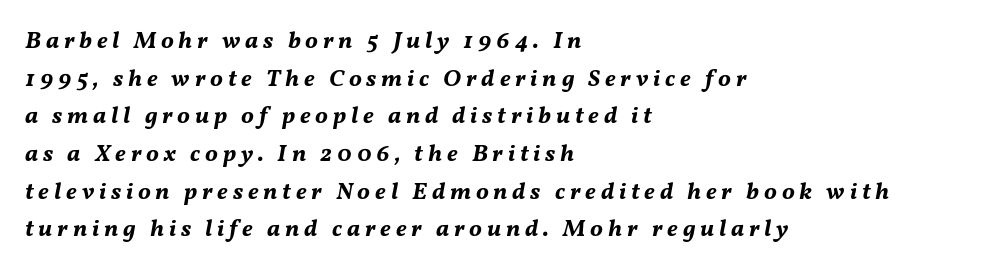
Q: Is the text bold? A: Yes.
Q: Is the text italic (slanted)? A: Yes, it leans right by about 11 degrees.
Q: Is the text underlined? A: No.
Q: How is the paragraph aligned? A: Left-aligned.
Q: Is the spacing between letters normal or unusually wide? A: Unusually wide.
Q: Is the spacing between lines tight, normal or loose? A: Normal.
